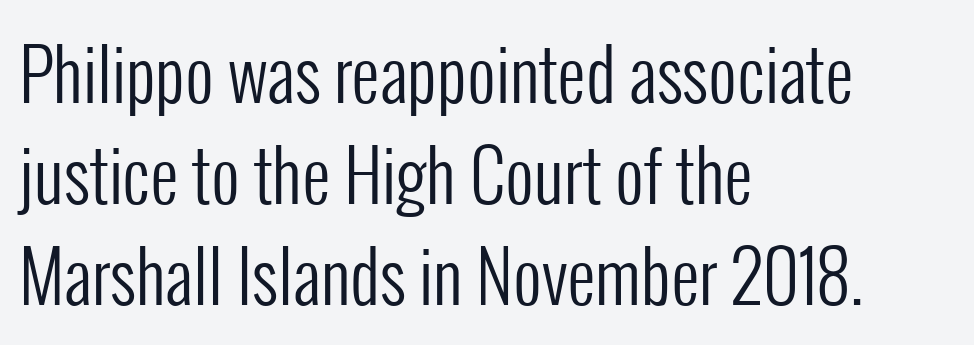
This is roman type, the default non-slanted kind. Caption: multi-line text, flush left, ragged right. Type without underlining. The type is set solid horizontally, with unmodified tracking. A normal amount of white space separates one row of letters from the next. The font sits on the lighter half of the weight spectrum, regular included.
